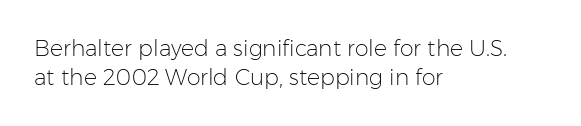
Tall strokes in this sample are plumb rather than angled. The passage shown has conventional tracking throughout. Every row of glyphs begins at an identical x-position on the left. A normal amount of white space separates one row of letters from the next. Type without underlining.
